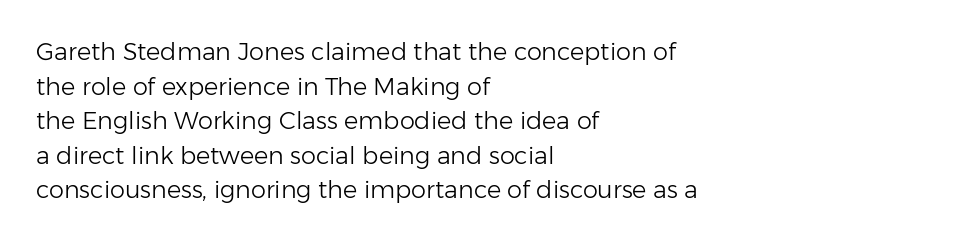
The image shows 24 px text type, upright; set left-aligned, normal line spacing (1.44x), normal letter spacing, not underlined.
